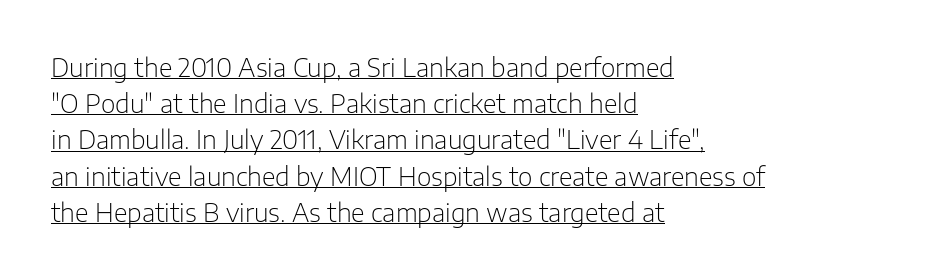
Q: Is the text bold? A: No.
Q: Is the text italic (slanted)? A: No, it is upright.
Q: Is the text underlined? A: Yes.
Q: How is the paragraph aligned? A: Left-aligned.
Q: Is the spacing between letters normal or unusually wide? A: Normal.
Q: Is the spacing between lines tight, normal or loose? A: Normal.
